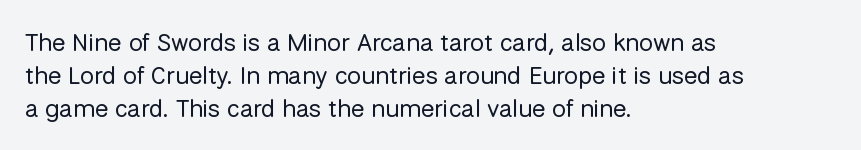
The image shows 25 px text type, upright; set left-aligned, normal line spacing (1.32x), normal letter spacing, not underlined.
